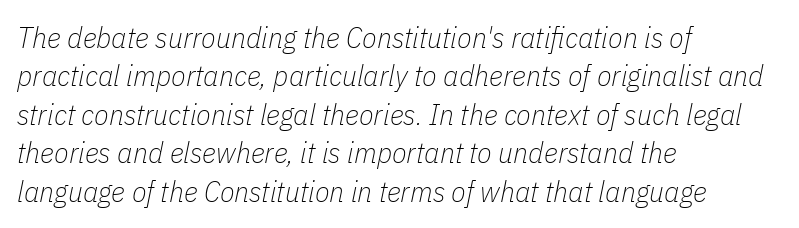
{"italic": "yes", "lean": "right", "slant_degrees": 11, "bold": "no", "weight": "thin", "width": "condensed", "stroke_contrast": "low", "x_height": "medium", "monospaced": "no", "underline": "no", "align": "left", "line_spacing": "normal", "line_spacing_ratio": 1.28, "letter_spacing": "normal", "letter_spacing_em": 0.0, "glyph_px": 30}
